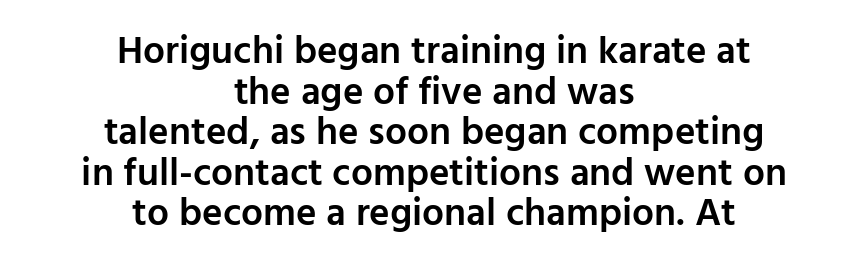
Q: Is the text bold? A: Semi-bold.
Q: Is the text italic (slanted)? A: No, it is upright.
Q: Is the typeface a serif or a sans-serif typeface? A: Sans-serif.
Q: Is the text underlined? A: No.
Q: How is the paragraph aligned? A: Centered.
Q: Is the spacing between letters normal or unusually wide? A: Normal.
Q: Is the spacing between lines tight, normal or loose? A: Tight.
Q: Width (condensed, normal, or wide)? A: Normal.
Q: Stroke contrast? A: Low.
Q: x-height? A: Medium.
Q: Monospaced? A: No.
